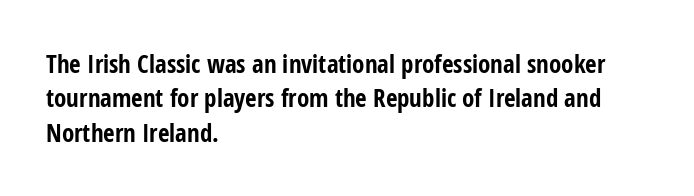
{"italic": "no", "bold": "yes", "underline": "no", "align": "left", "line_spacing": "normal", "line_spacing_ratio": 1.38, "letter_spacing": "normal", "letter_spacing_em": 0.0, "glyph_px": 25}
